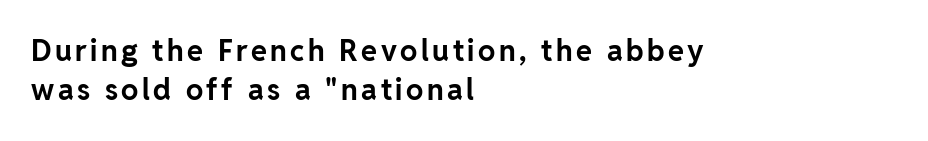
One glance says typical: line gaps are just what's usual. If you drew a line through each stem, it would be perfectly vertical. Heavy-handed strokes throughout: this text is bold. You could not count columns in this text — the font is proportionally spaced. The typesetter chose a ragged-right arrangement here.
